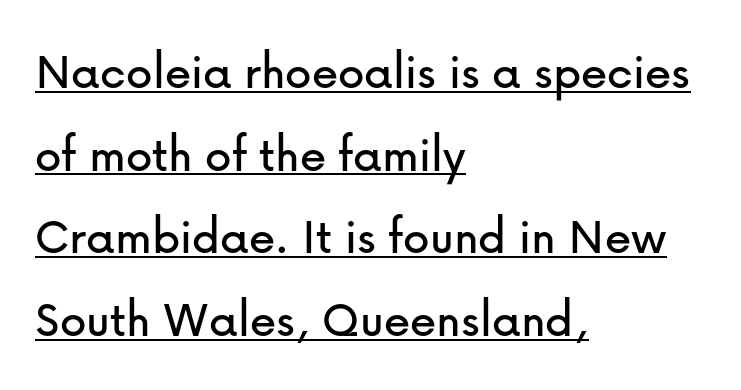
Q: Is the text italic (slanted)? A: No, it is upright.
Q: Is the typeface a serif or a sans-serif typeface? A: Sans-serif.
Q: Is the text underlined? A: Yes.
Q: How is the paragraph aligned? A: Left-aligned.
Q: Is the spacing between letters normal or unusually wide? A: Normal.
Q: Is the spacing between lines tight, normal or loose? A: Normal.
Q: Width (condensed, normal, or wide)? A: Normal.
Q: Stroke contrast? A: Low.
Q: x-height? A: Medium.
Q: Monospaced? A: No.
